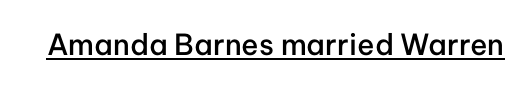
{"serif": "no", "italic": "no", "bold": "semi", "weight": "semibold", "width": "normal", "stroke_contrast": "low", "x_height": "medium", "monospaced": "no", "underline": "yes", "letter_spacing": "normal", "letter_spacing_em": 0.0, "glyph_px": 29}
